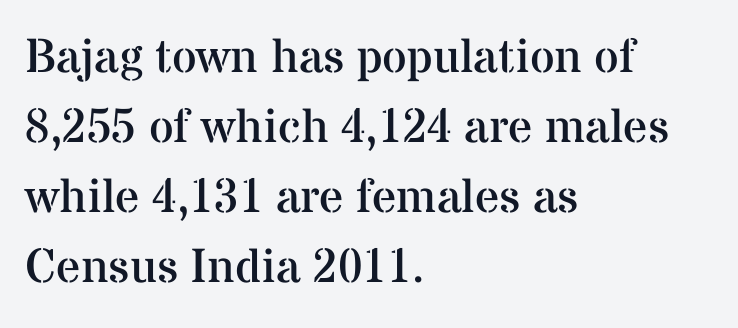
Descenders are the only things crossing below the line. Is this a fixed-width face? No — the glyphs have proportional, varying widths. A quiet, ordinary-to-light weight characterises the typeface. These lines stack with their left ends in a neat column.
